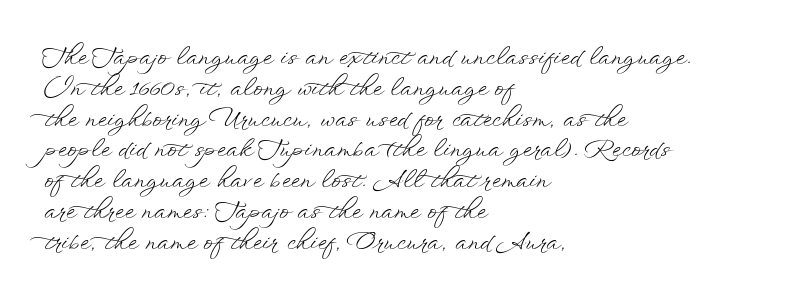
The image shows 23 px text type; set left-aligned, normal line spacing (1.34x), normal letter spacing, not underlined.
